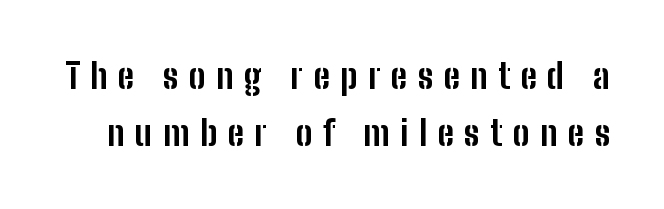
The sample has been set heavy, in full bold. Upright lettering throughout. The leading is moderate, giving the passage an even texture. Check the space under the baseline: it is left empty.
